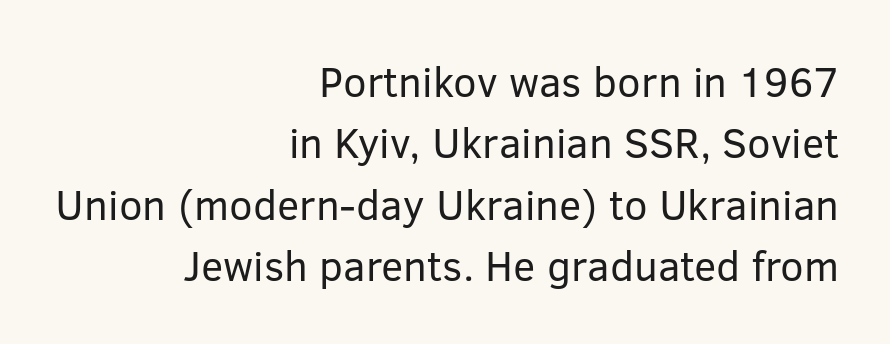
Q: Is the text bold? A: No.
Q: Is the text italic (slanted)? A: No, it is upright.
Q: Is the typeface a serif or a sans-serif typeface? A: Sans-serif.
Q: Is the text underlined? A: No.
Q: How is the paragraph aligned? A: Right-aligned.
Q: Is the spacing between letters normal or unusually wide? A: Normal.
Q: Is the spacing between lines tight, normal or loose? A: Normal.
Q: Width (condensed, normal, or wide)? A: Normal.
Q: Stroke contrast? A: Low.
Q: x-height? A: Medium.
Q: Monospaced? A: No.
